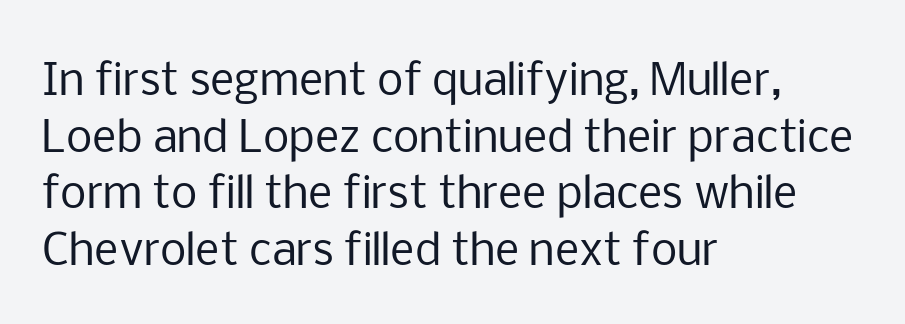
Q: Is the text bold? A: No.
Q: Is the text italic (slanted)? A: No, it is upright.
Q: Is the typeface a serif or a sans-serif typeface? A: Sans-serif.
Q: Is the text underlined? A: No.
Q: How is the paragraph aligned? A: Left-aligned.
Q: Is the spacing between letters normal or unusually wide? A: Normal.
Q: Is the spacing between lines tight, normal or loose? A: Normal.
Q: Width (condensed, normal, or wide)? A: Normal.
Q: Stroke contrast? A: Low.
Q: x-height? A: Medium.
Q: Monospaced? A: No.
